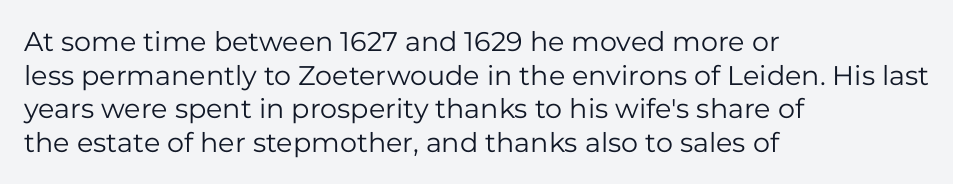
Q: Is the text bold? A: No.
Q: Is the text italic (slanted)? A: No, it is upright.
Q: Is the text underlined? A: No.
Q: How is the paragraph aligned? A: Left-aligned.
Q: Is the spacing between letters normal or unusually wide? A: Normal.
Q: Is the spacing between lines tight, normal or loose? A: Normal.
